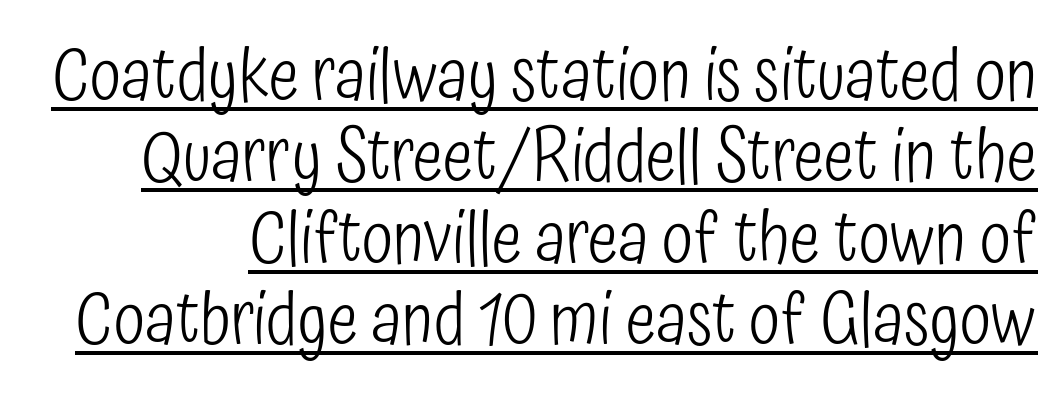
Q: Is the text bold? A: No.
Q: Is the text italic (slanted)? A: No, it is upright.
Q: Is the typeface a serif or a sans-serif typeface? A: Sans-serif.
Q: Is the text underlined? A: Yes.
Q: Is the spacing between letters normal or unusually wide? A: Normal.
Q: Is the spacing between lines tight, normal or loose? A: Tight.
Q: Width (condensed, normal, or wide)? A: Condensed.
Q: Stroke contrast? A: Low.
Q: x-height? A: Medium.
Q: Monospaced? A: No.
